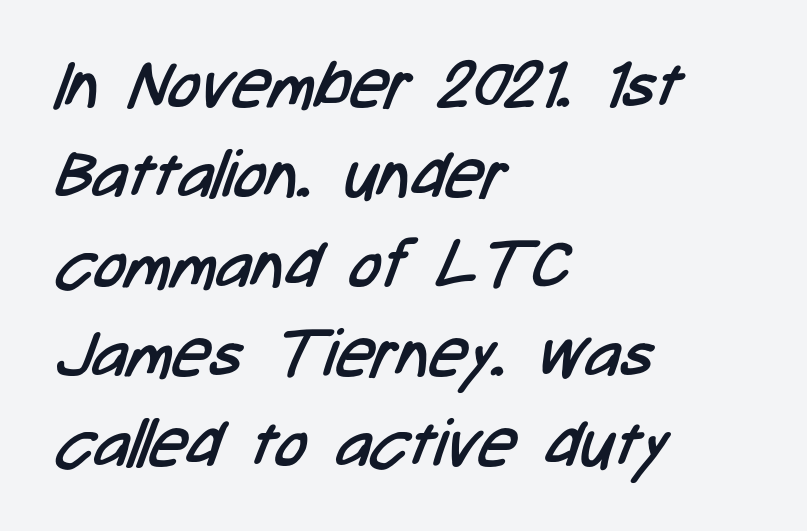
{"serif": "no", "bold": "no", "weight": "regular", "width": "condensed", "stroke_contrast": "low", "x_height": "medium", "monospaced": "no", "underline": "no", "align": "left", "line_spacing": "normal", "line_spacing_ratio": 1.36, "letter_spacing": "normal", "letter_spacing_em": 0.0, "glyph_px": 66}
